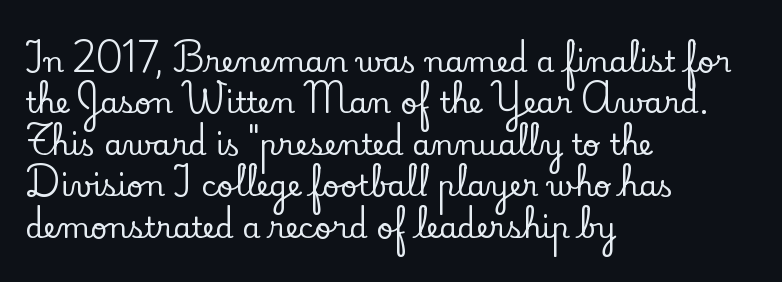
Q: Is the text italic (slanted)? A: No, it is upright.
Q: Is the typeface a serif or a sans-serif typeface? A: Serif.
Q: Is the text underlined? A: No.
Q: How is the paragraph aligned? A: Left-aligned.
Q: Is the spacing between letters normal or unusually wide? A: Normal.
Q: Is the spacing between lines tight, normal or loose? A: Normal.
Q: Width (condensed, normal, or wide)? A: Normal.
Q: Stroke contrast? A: Low.
Q: x-height? A: Small.
Q: Monospaced? A: No.
